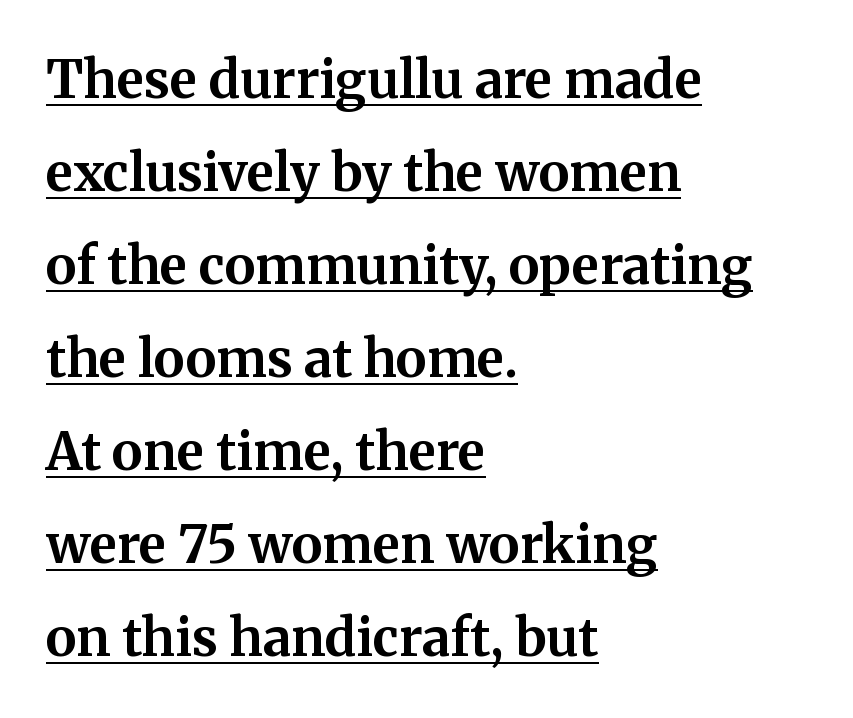
The image shows 52 px bold serif type, upright; set left-aligned, line spacing 1.79x, normal letter spacing, underlined; medium stroke contrast and a medium x-height.
